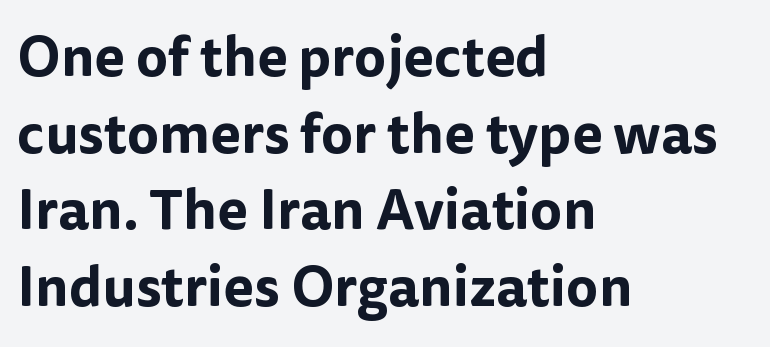
The image shows 56 px sans-serif type, upright; set left-aligned, normal line spacing (1.37x), normal letter spacing, not underlined; low stroke contrast and a medium x-height.
